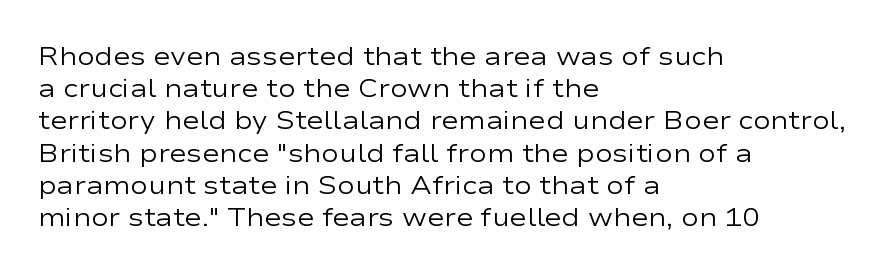
Q: Is the text bold? A: No.
Q: Is the text italic (slanted)? A: No, it is upright.
Q: Is the text underlined? A: No.
Q: How is the paragraph aligned? A: Left-aligned.
Q: Is the spacing between letters normal or unusually wide? A: Normal.
